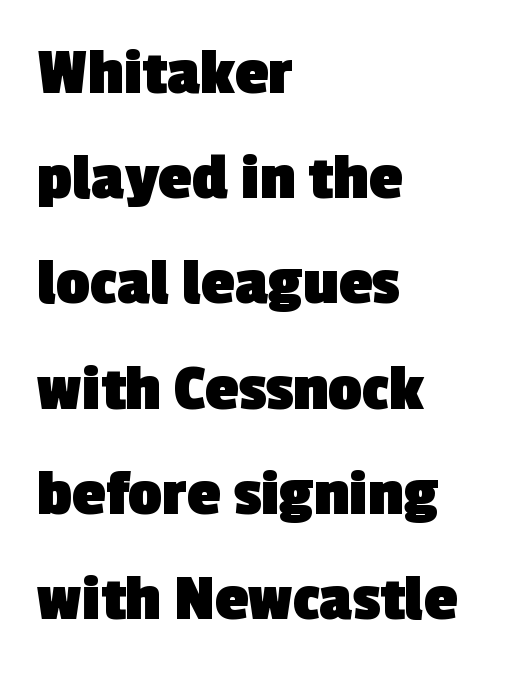
The image shows 67 px heavy sans-serif type; set left-aligned, normal line spacing (1.57x), normal letter spacing, not underlined; a medium x-height.
